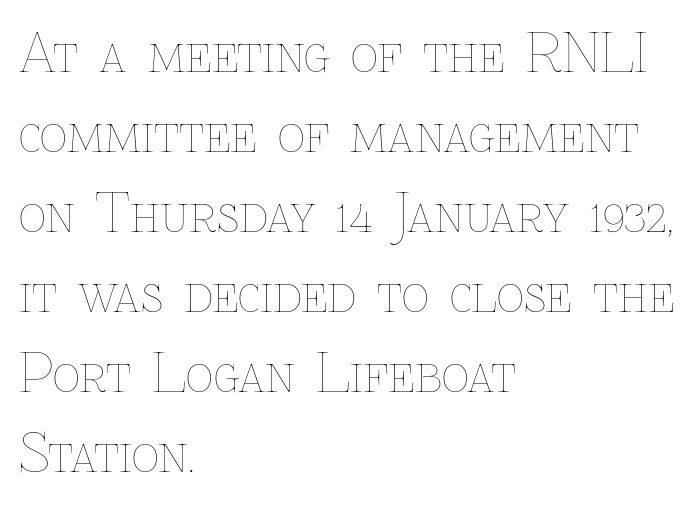
Q: Is the text bold? A: No.
Q: Is the text italic (slanted)? A: No, it is upright.
Q: Is the text underlined? A: No.
Q: How is the paragraph aligned? A: Left-aligned.
Q: Is the spacing between letters normal or unusually wide? A: Normal.
Q: Is the spacing between lines tight, normal or loose? A: Normal.
Q: Width (condensed, normal, or wide)? A: Normal.
Q: Stroke contrast? A: Low.
Q: x-height? A: Medium.
Q: Monospaced? A: No.
